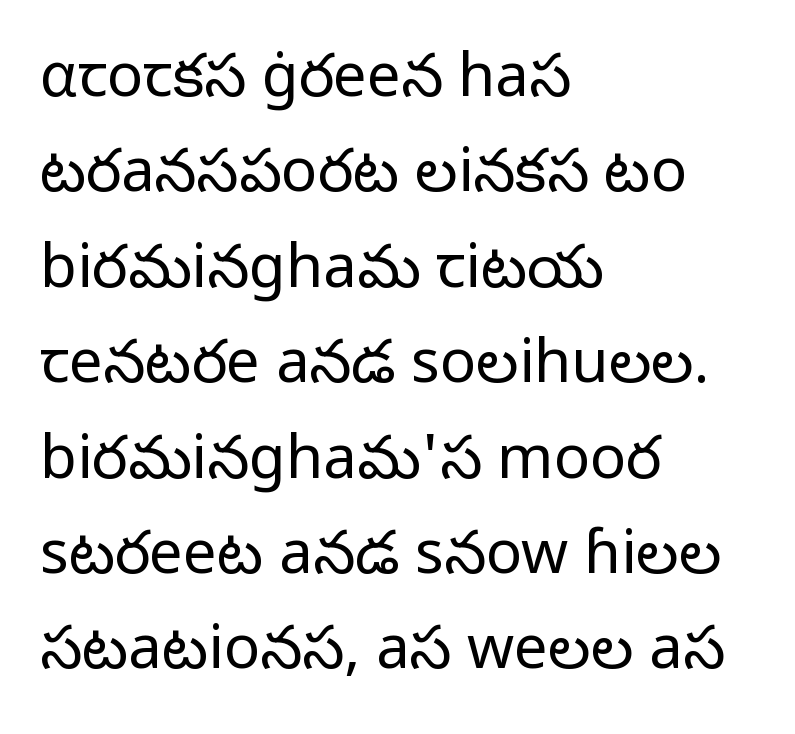
This sample is left-justified, so line endings fall wherever the words run out. Do the characters align in a grid? No, the font is proportional. Each new line begins a customary step beneath the previous one. The typeface chosen for these lines omits serifs. This sample uses plain, unmodified letter spacing. Quick note: underline off.
